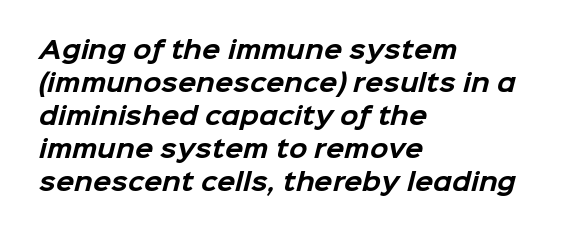
The image shows 24 px bold type; set left-aligned, normal line spacing (1.37x), normal letter spacing, not underlined.
